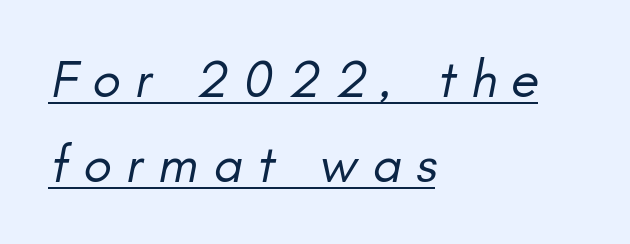
{"italic": "yes", "lean": "right", "slant_degrees": 11, "bold": "no", "weight": "regular", "width": "normal", "stroke_contrast": "low", "x_height": "small", "monospaced": "no", "underline": "yes", "align": "left", "line_spacing": "normal", "line_spacing_ratio": 1.63, "letter_spacing": "wide", "letter_spacing_em": 0.29, "glyph_px": 52}
